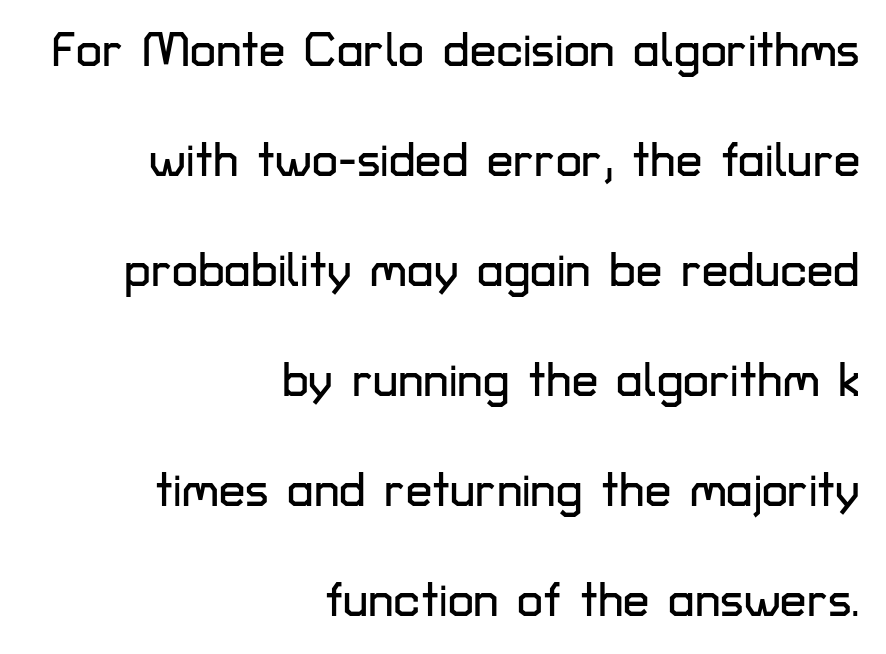
{"serif": "no", "italic": "no", "width": "normal", "stroke_contrast": "low", "x_height": "medium", "monospaced": "no", "underline": "no", "align": "right", "line_spacing": "loose", "line_spacing_ratio": 2.34, "letter_spacing": "normal", "letter_spacing_em": 0.0, "glyph_px": 47}
